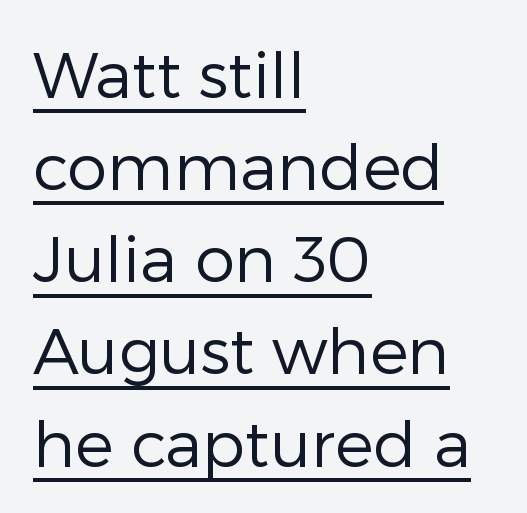
Q: Is the text bold? A: No.
Q: Is the text italic (slanted)? A: No, it is upright.
Q: Is the typeface a serif or a sans-serif typeface? A: Sans-serif.
Q: Is the text underlined? A: Yes.
Q: How is the paragraph aligned? A: Left-aligned.
Q: Is the spacing between letters normal or unusually wide? A: Normal.
Q: Is the spacing between lines tight, normal or loose? A: Normal.
Q: Width (condensed, normal, or wide)? A: Normal.
Q: Stroke contrast? A: Low.
Q: x-height? A: Medium.
Q: Monospaced? A: No.
